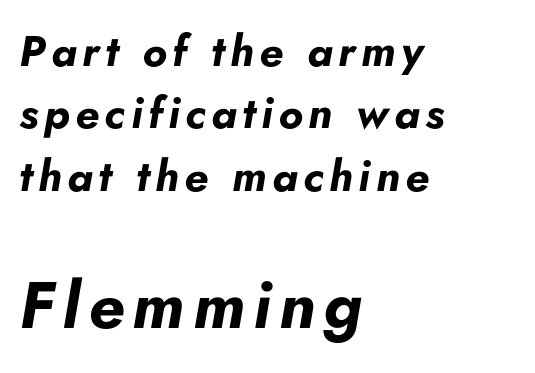
Evenly set lines give the paragraph a standard silhouette. Underlining? Definitely not there. A student would notice the bottom passage is typeset larger than what precedes it. You could not count columns in this text — the font is proportionally spaced. The axis of the letterforms is tilted away from vertical. What weight is shown? A full bold with thick strokes.
